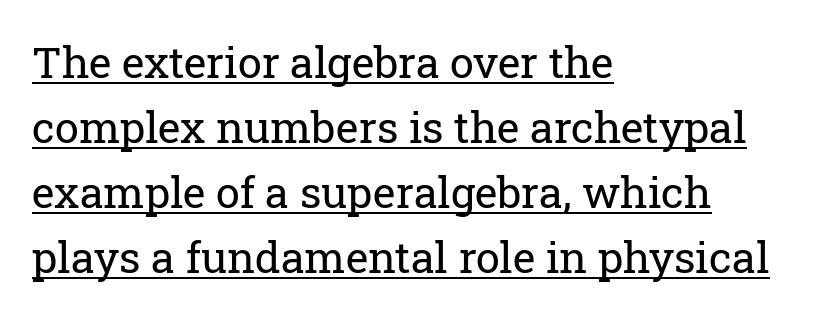
Q: Is the text bold? A: No.
Q: Is the text italic (slanted)? A: No, it is upright.
Q: Is the typeface a serif or a sans-serif typeface? A: Serif.
Q: Is the text underlined? A: Yes.
Q: How is the paragraph aligned? A: Left-aligned.
Q: Is the spacing between letters normal or unusually wide? A: Normal.
Q: Is the spacing between lines tight, normal or loose? A: Normal.
Q: Width (condensed, normal, or wide)? A: Normal.
Q: Stroke contrast? A: Low.
Q: x-height? A: Medium.
Q: Monospaced? A: No.
